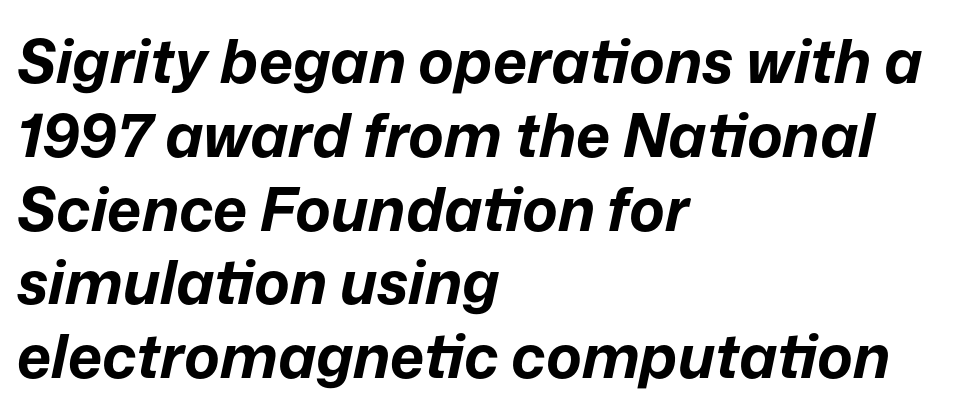
The baseline area is clear. A typesetter would mark this as italic. The letters advance in unequal steps, a hallmark of proportional type. No extra tracking has been applied to these lines.
